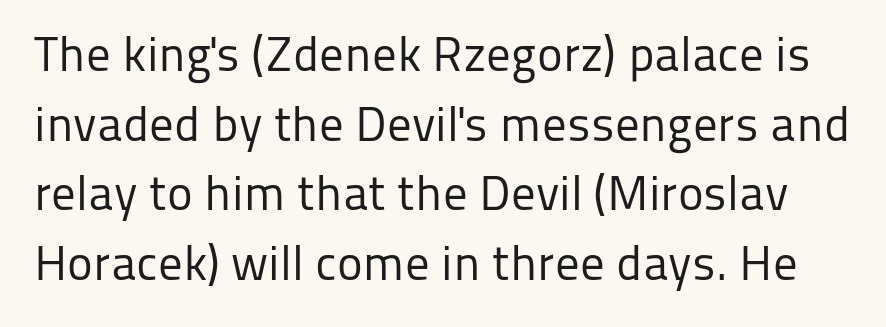
The rendering uses natural spacing where letterforms have individual widths. The type sits square on the baseline with zero lean. Is this a sans? Yes — the strokes have no serifs. The typesetting does not lean heavy: it is not bold.
